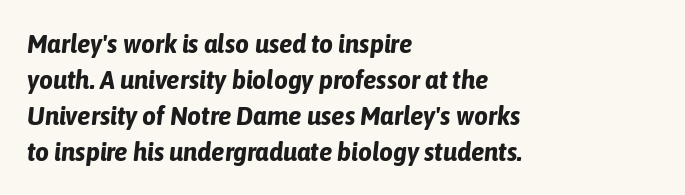
These lines stack with their left ends in a neat column. The rendering keeps characters at their native spacing. Nobody drew a line under any word here. Baseline-to-baseline distance is the conventional proportion of letter height. Each glyph is drawn with heavy, bold strokes. This is oblique type, the kind used for emphasis or titles.
